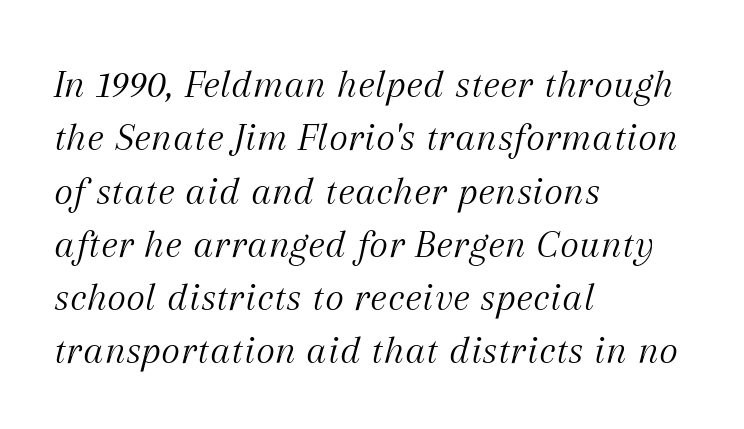
{"serif": "yes", "italic": "yes", "lean": "right", "slant_degrees": 12, "bold": "no", "weight": "light", "width": "normal", "stroke_contrast": "medium", "x_height": "medium", "monospaced": "no", "underline": "no", "align": "left", "line_spacing": "normal", "line_spacing_ratio": 1.3, "letter_spacing": "normal", "letter_spacing_em": 0.0, "glyph_px": 41}
